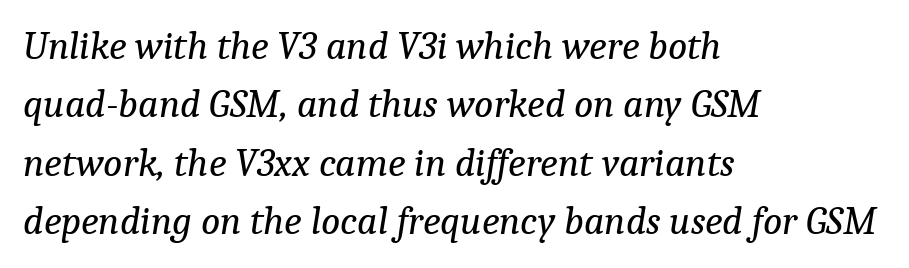
The rendering uses natural spacing where letterforms have individual widths. Anything drawn beneath the words? Only blank space. The space between consecutive lines is moderate. Leftover space on each line is placed entirely after the last word. The letterforms sit at book weight or below. Tracking value appears to be zero — textbook default spacing.
